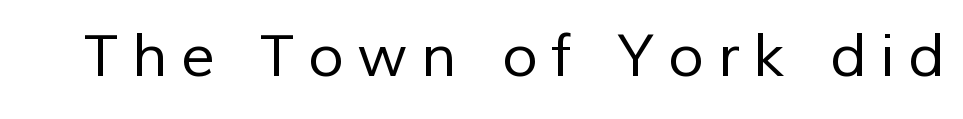
Q: Is the text bold? A: No.
Q: Is the typeface a serif or a sans-serif typeface? A: Sans-serif.
Q: Is the text underlined? A: No.
Q: Is the spacing between letters normal or unusually wide? A: Unusually wide.
Q: Width (condensed, normal, or wide)? A: Normal.
Q: Stroke contrast? A: Low.
Q: x-height? A: Medium.
Q: Monospaced? A: No.
